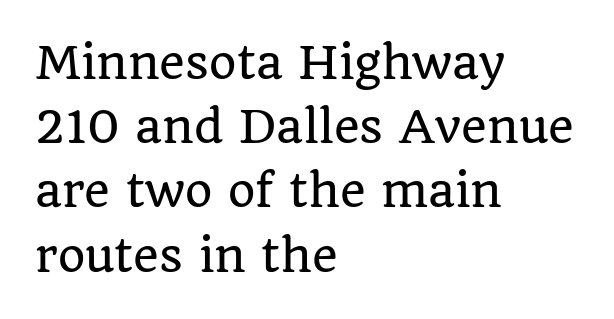
Typeset ragged right — the left edge is the straight one. In terms of letterspacing, this is plain default setting. The passage shown is typeset with a serif family. Note the varied advance widths — an 'i' is clearly narrower than an 'm'. Does the lettering tilt? It doesn't — this is upright. Line spacing here is normal.
